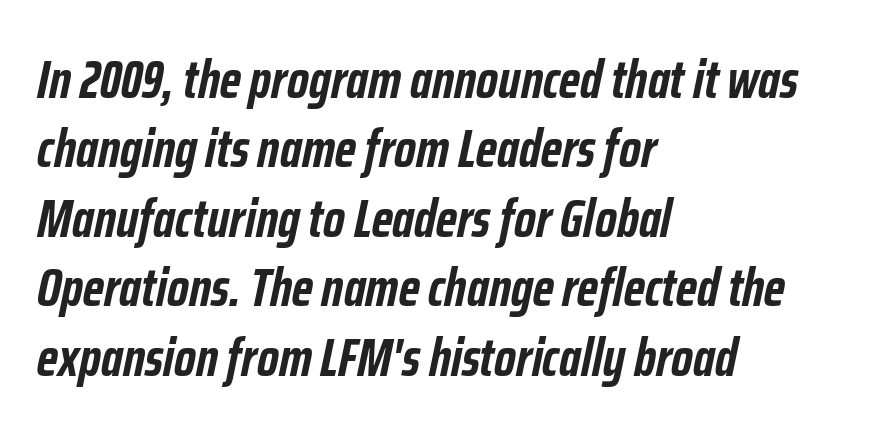
Q: Is the text bold? A: Yes.
Q: Is the text italic (slanted)? A: Yes, it leans right by about 12 degrees.
Q: Is the text underlined? A: No.
Q: How is the paragraph aligned? A: Left-aligned.
Q: Is the spacing between letters normal or unusually wide? A: Normal.
Q: Is the spacing between lines tight, normal or loose? A: Normal.
Q: Width (condensed, normal, or wide)? A: Condensed.
Q: Stroke contrast? A: Low.
Q: x-height? A: Medium.
Q: Monospaced? A: No.
